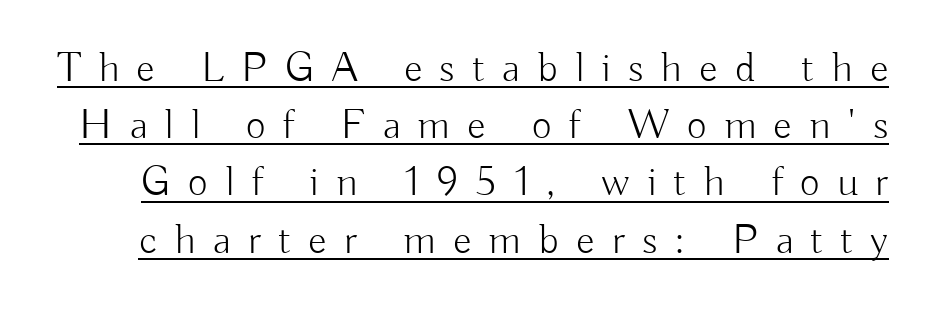
{"serif": "no", "italic": "no", "bold": "no", "weight": "light", "width": "normal", "stroke_contrast": "low", "x_height": "small", "monospaced": "no", "underline": "yes", "line_spacing": "normal", "line_spacing_ratio": 1.33, "letter_spacing": "wide", "letter_spacing_em": 0.4, "glyph_px": 43}
